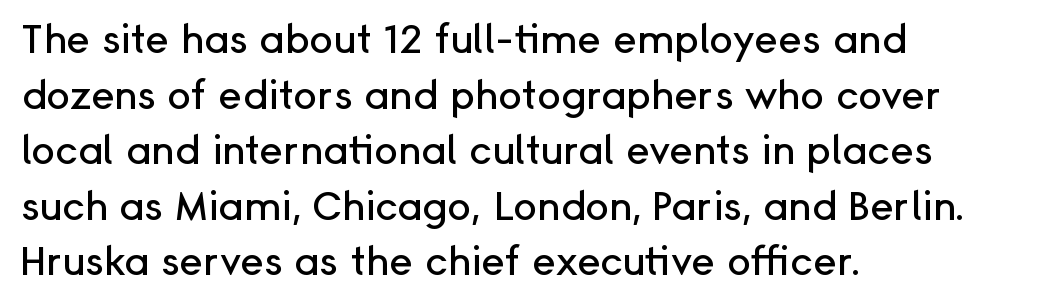
The image shows 40 px sans-serif type, upright; set left-aligned, normal line spacing (1.39x), normal letter spacing, not underlined; low stroke contrast and a medium x-height.
